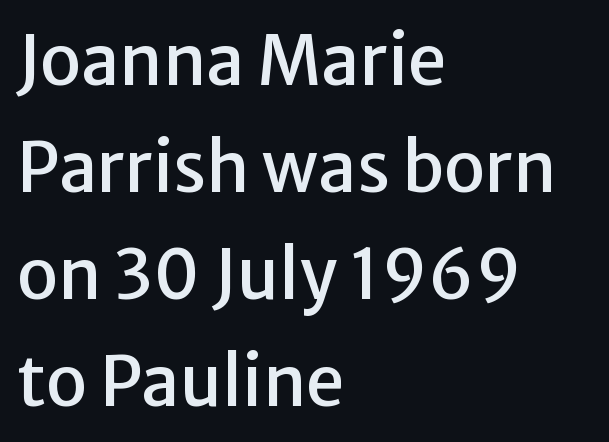
Q: Is the text italic (slanted)? A: No, it is upright.
Q: Is the typeface a serif or a sans-serif typeface? A: Sans-serif.
Q: Is the text underlined? A: No.
Q: How is the paragraph aligned? A: Left-aligned.
Q: Is the spacing between letters normal or unusually wide? A: Normal.
Q: Is the spacing between lines tight, normal or loose? A: Normal.
Q: Width (condensed, normal, or wide)? A: Normal.
Q: Stroke contrast? A: Low.
Q: x-height? A: Medium.
Q: Monospaced? A: No.
